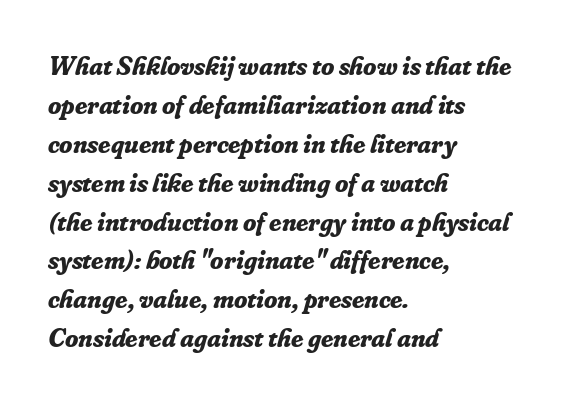
Q: Is the text bold? A: Yes.
Q: Is the text italic (slanted)? A: Yes, it leans right by about 16 degrees.
Q: Is the text underlined? A: No.
Q: How is the paragraph aligned? A: Left-aligned.
Q: Is the spacing between letters normal or unusually wide? A: Normal.
Q: Is the spacing between lines tight, normal or loose? A: Normal.
